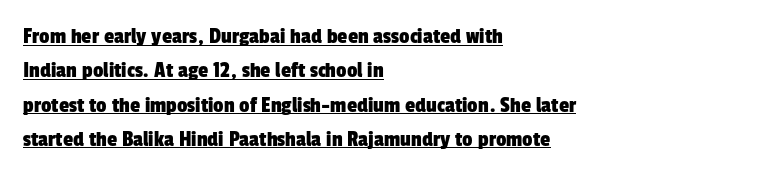
The lines in this sample share a left origin and differ only in where they stop. The rendering uses a moderate line-height, typical for paragraphs. Between one letter and the next there's only the usual sliver of space. The typesetter has applied underlining to the passage shown.
